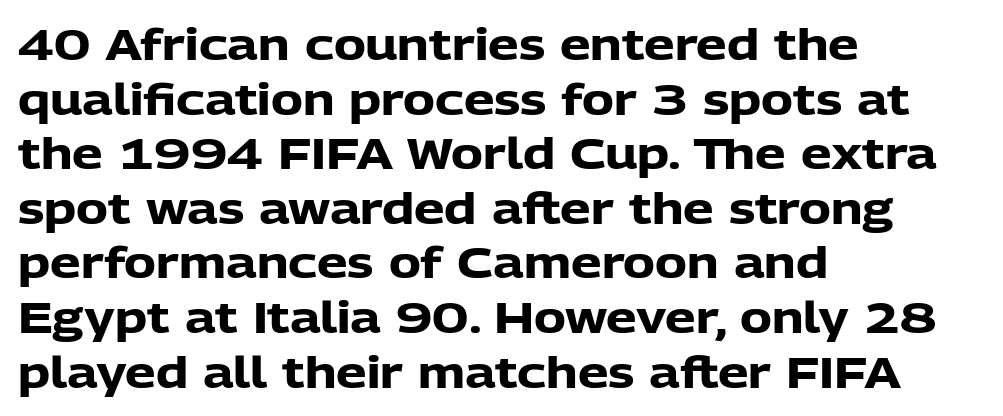
{"serif": "no", "italic": "no", "bold": "yes", "weight": "heavy", "width": "normal", "stroke_contrast": "low", "x_height": "medium", "monospaced": "no", "underline": "no", "align": "left", "line_spacing": "normal", "line_spacing_ratio": 1.27, "letter_spacing": "normal", "letter_spacing_em": 0.0, "glyph_px": 43}
